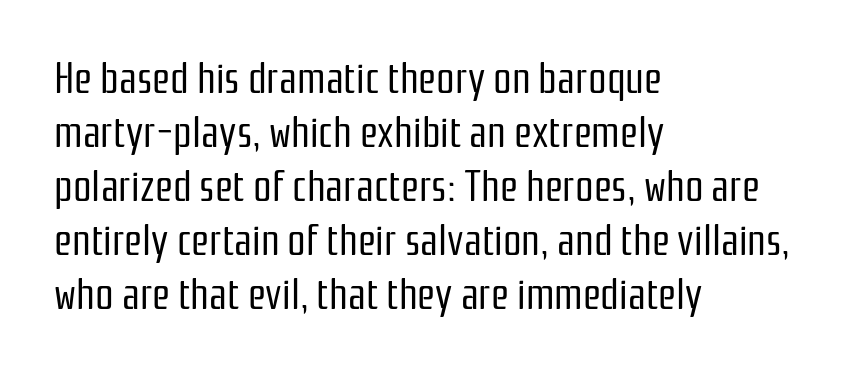
Q: Is the text bold? A: No.
Q: Is the text italic (slanted)? A: No, it is upright.
Q: Is the typeface a serif or a sans-serif typeface? A: Sans-serif.
Q: Is the text underlined? A: No.
Q: How is the paragraph aligned? A: Left-aligned.
Q: Is the spacing between letters normal or unusually wide? A: Normal.
Q: Is the spacing between lines tight, normal or loose? A: Normal.
Q: Width (condensed, normal, or wide)? A: Condensed.
Q: Stroke contrast? A: Low.
Q: x-height? A: Medium.
Q: Monospaced? A: No.
